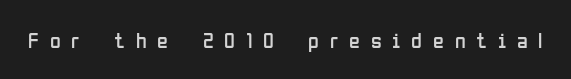
{"italic": "no", "bold": "no", "underline": "no", "letter_spacing": "wide", "letter_spacing_em": 0.49, "glyph_px": 22}
